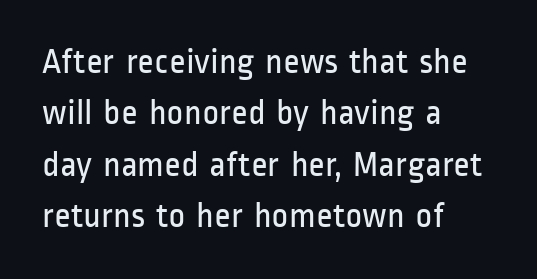
Standard letterfit; no display-style spreading of the glyphs. It's the straight-up-and-down kind of type. Serifs: no, the terminals of the letterforms are clean. Does the copy run flush right? No — it runs flush left.
